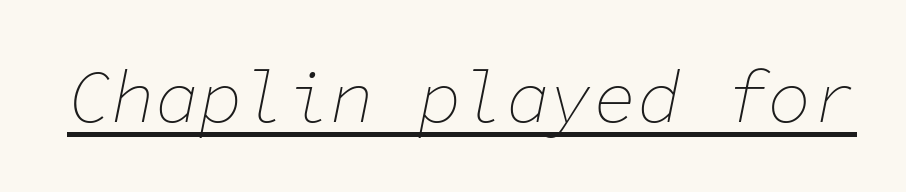
{"italic": "yes", "lean": "right", "slant_degrees": 11, "bold": "no", "weight": "thin", "width": "normal", "stroke_contrast": "low", "x_height": "medium", "monospaced": "yes", "underline": "yes", "letter_spacing": "normal", "letter_spacing_em": 0.0, "glyph_px": 73}
